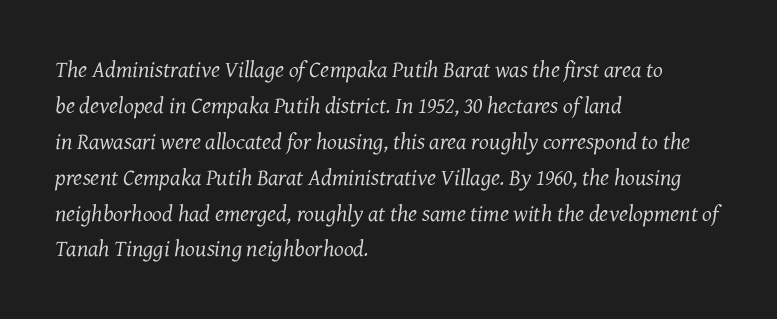
Q: Is the text bold? A: No.
Q: Is the text italic (slanted)? A: Yes, it leans right by about 7 degrees.
Q: Is the text underlined? A: No.
Q: How is the paragraph aligned? A: Left-aligned.
Q: Is the spacing between letters normal or unusually wide? A: Normal.
Q: Is the spacing between lines tight, normal or loose? A: Normal.
